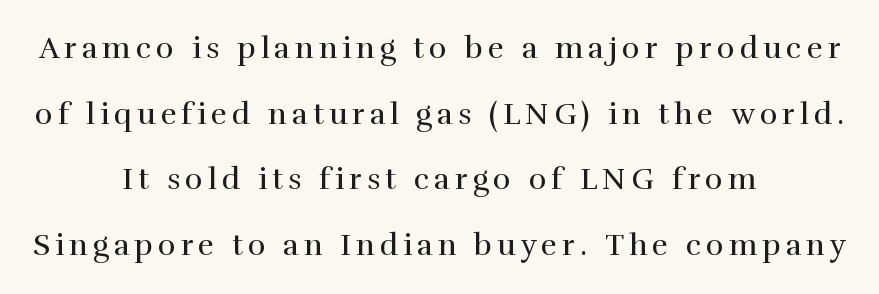
You can tell from the footed stems that serif type was used. Rule under the text: the space is simply empty. This is not heavy type; no bold has been used. This rendering uses center alignment, leaving both contours irregular but symmetric. Tall strokes in this sample are plumb rather than angled. Spacing verdict: proportional, widths tailored to each character.
